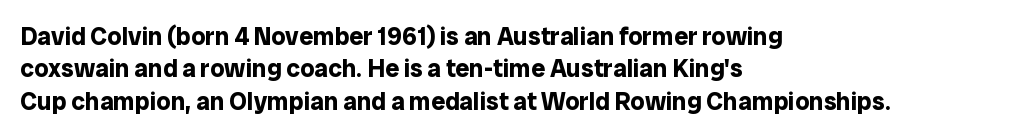
Q: Is the text bold? A: Yes.
Q: Is the text italic (slanted)? A: No, it is upright.
Q: Is the text underlined? A: No.
Q: How is the paragraph aligned? A: Left-aligned.
Q: Is the spacing between letters normal or unusually wide? A: Normal.
Q: Is the spacing between lines tight, normal or loose? A: Normal.
